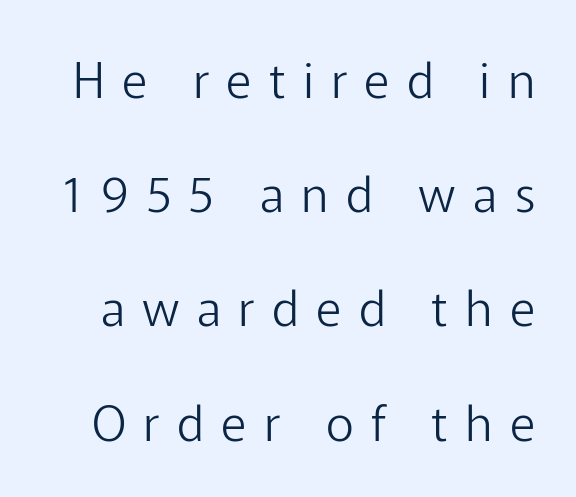
Words appear elongated and porous because spacing is wide. No word sits above an underline. The characters are drawn with everyday or finer stroke widths. The rendering uses a large line-height, opening up the rows. The axis of the letterforms is exactly vertical.
